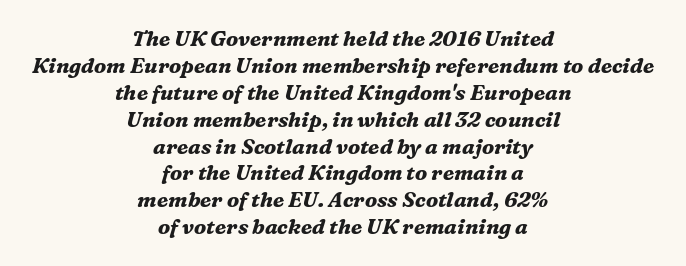
The image shows 21 px bold type, italic (leaning right); set centered, normal line spacing (1.28x), normal letter spacing, not underlined.
